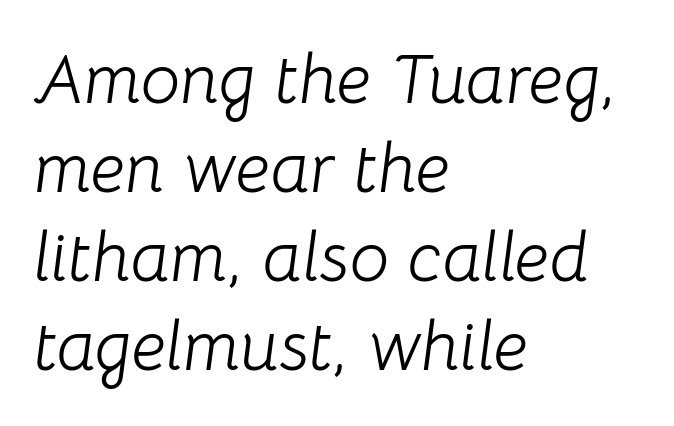
Q: Is the text bold? A: No.
Q: Is the text italic (slanted)? A: Yes, it leans right by about 8 degrees.
Q: Is the text underlined? A: No.
Q: How is the paragraph aligned? A: Left-aligned.
Q: Is the spacing between letters normal or unusually wide? A: Normal.
Q: Is the spacing between lines tight, normal or loose? A: Normal.
Q: Width (condensed, normal, or wide)? A: Normal.
Q: Stroke contrast? A: Low.
Q: x-height? A: Medium.
Q: Monospaced? A: No.
